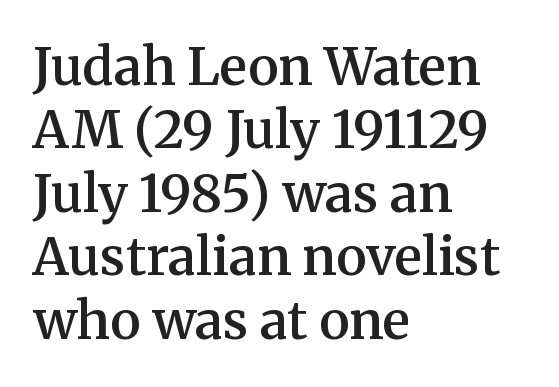
The image shows 52 px semibold serif type, upright; set left-aligned, line spacing 1.22x, normal letter spacing, not underlined; medium stroke contrast and a medium x-height.
